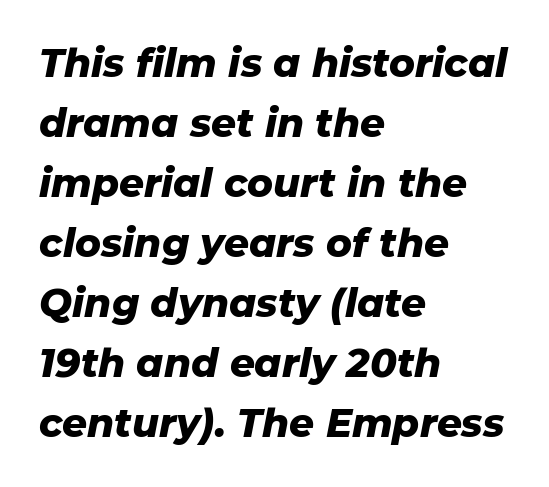
Think of a printed novel: that variable character pitch is what you see here. Chunky letters — that's bold for sure. Only glyphs here, with clear space below each row. Is the type slanted? Yes — the strokes lean at a clear angle.
